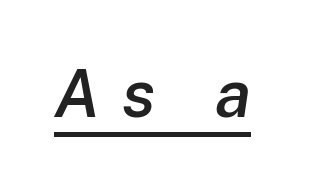
Semibold letterforms, between regular and bold. When letters slant like this, we call the style italic. Check the space under the baseline: a stroke is drawn there. These lines have a slow, spaced-out rhythm from letter to letter.
